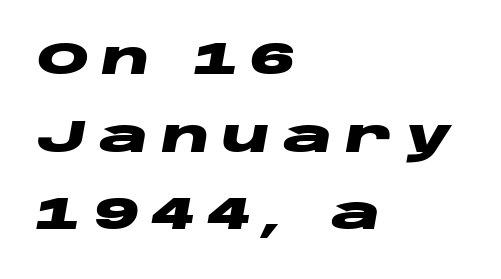
Slant detected: the letters are inclined. These lines have a slow, spaced-out rhythm from letter to letter. The passage shown is not underscored anywhere. Notice how descenders clear the ascenders below comfortably — that's standard leading. As a designer I'd log this as weight 700, bold.
